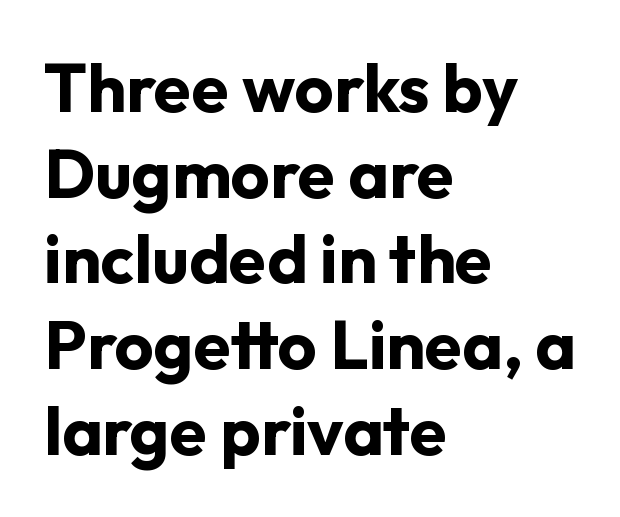
{"serif": "no", "italic": "no", "bold": "yes", "weight": "bold", "width": "normal", "stroke_contrast": "low", "x_height": "medium", "monospaced": "no", "underline": "no", "align": "left", "line_spacing": "normal", "line_spacing_ratio": 1.26, "letter_spacing": "normal", "letter_spacing_em": 0.0, "glyph_px": 68}
